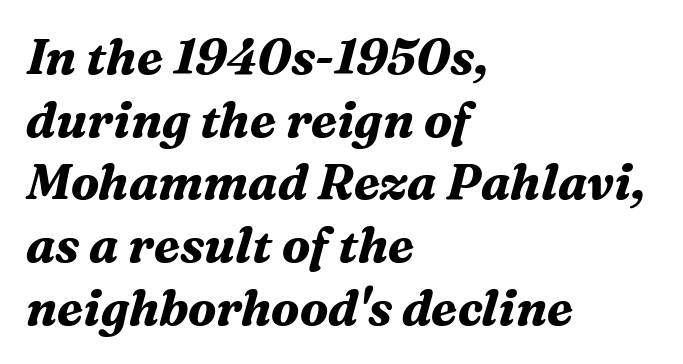
{"serif": "yes", "italic": "yes", "lean": "right", "slant_degrees": 16, "bold": "yes", "weight": "bold", "width": "normal", "stroke_contrast": "medium", "x_height": "medium", "monospaced": "no", "underline": "no", "align": "left", "line_spacing": "normal", "line_spacing_ratio": 1.28, "letter_spacing": "normal", "letter_spacing_em": 0.0, "glyph_px": 49}
